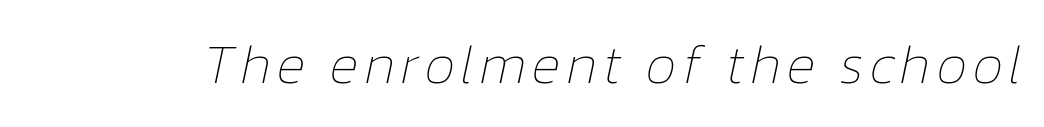
This sample has the flowing, uneven cadence of proportional lettering. Observe the lean: these are italic letterforms. Each stroke keeps to a modest, everyday thickness or less. Quick note: underline off.
